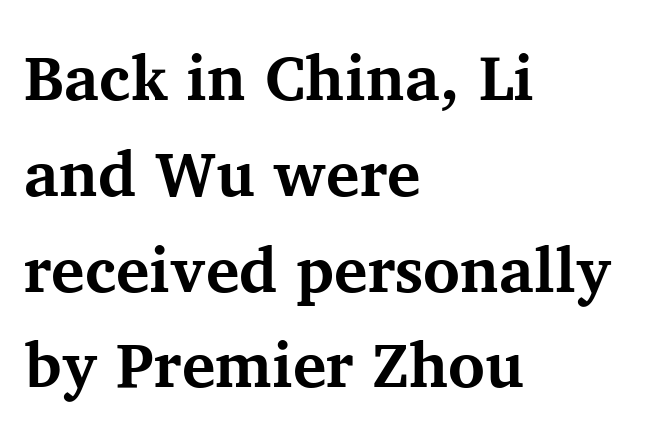
Spacing verdict: proportional, widths tailored to each character. The zone under the glyphs is completely vacant. The strokes are fattened all the way to bold. A serif font was chosen for this passage.
